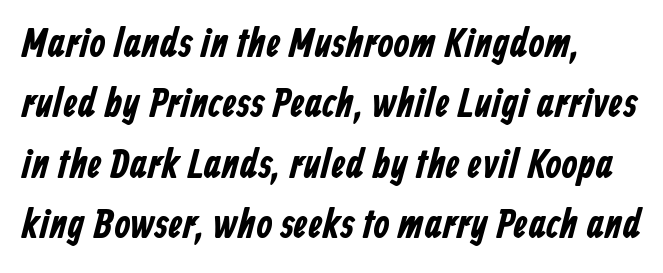
{"serif": "no", "width": "condensed", "stroke_contrast": "low", "x_height": "medium", "monospaced": "no", "underline": "no", "align": "left", "line_spacing": "normal", "line_spacing_ratio": 1.47, "letter_spacing": "normal", "letter_spacing_em": 0.0, "glyph_px": 41}
